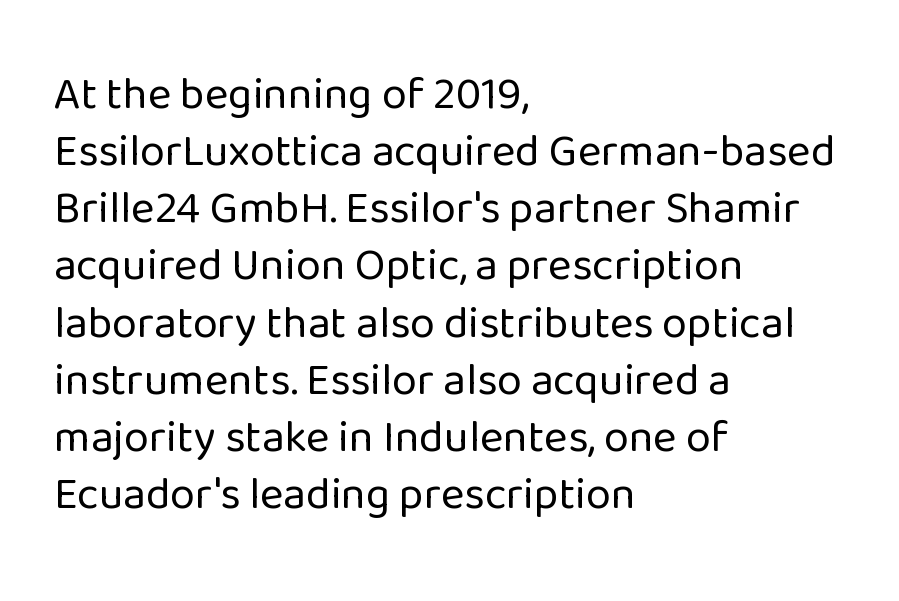
Q: Is the text bold? A: No.
Q: Is the text italic (slanted)? A: No, it is upright.
Q: Is the typeface a serif or a sans-serif typeface? A: Sans-serif.
Q: Is the text underlined? A: No.
Q: How is the paragraph aligned? A: Left-aligned.
Q: Is the spacing between letters normal or unusually wide? A: Normal.
Q: Is the spacing between lines tight, normal or loose? A: Normal.
Q: Width (condensed, normal, or wide)? A: Normal.
Q: Stroke contrast? A: Low.
Q: x-height? A: Medium.
Q: Monospaced? A: No.
